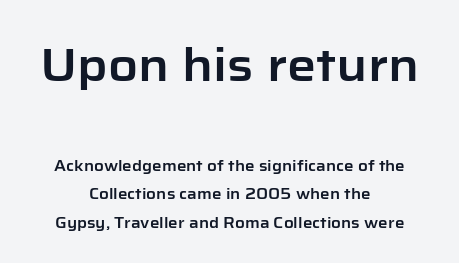
{"serif": "no", "italic": "no", "width": "normal", "stroke_contrast": "low", "x_height": "medium", "monospaced": "no", "underline": "no", "align": "center", "line_spacing": "loose", "line_spacing_ratio": 1.91, "letter_spacing": "normal", "letter_spacing_em": 0.0, "larger_block": "first", "size_ratio": 3.07, "glyph_px": 46}
